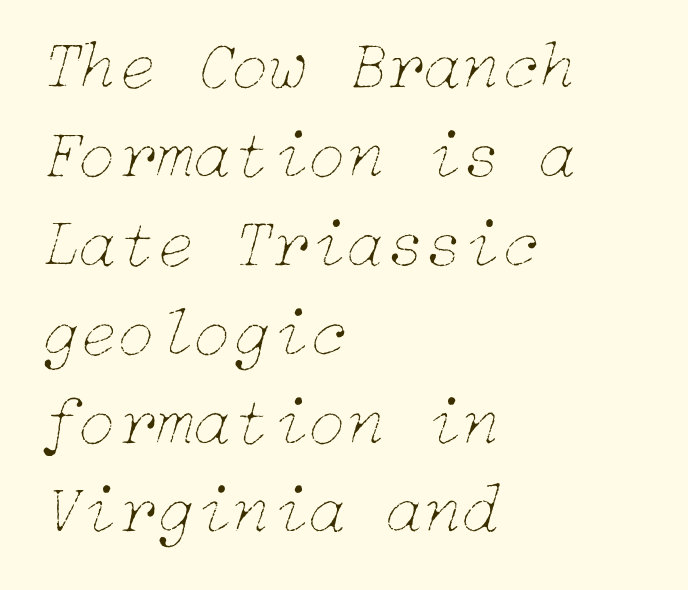
The image shows 70 px thin type, italic (leaning right); set left-aligned, normal line spacing (1.27x), normal letter spacing, not underlined; low stroke contrast and a medium x-height.
